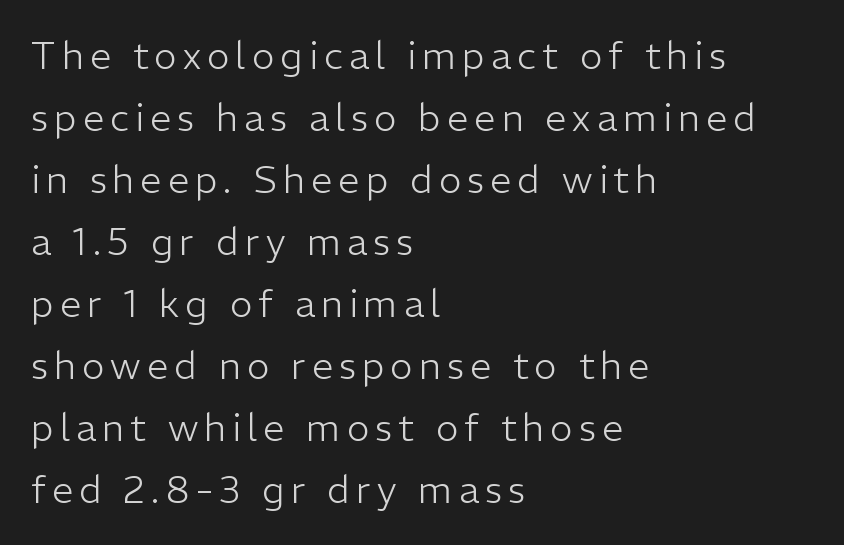
Character widths vary here, with narrow letters taking less room than wide ones. Caption: face not bold, strokes unweighted. Designer's note — italics off, roman on. The passage shown is typeset with a sans-serif family.
